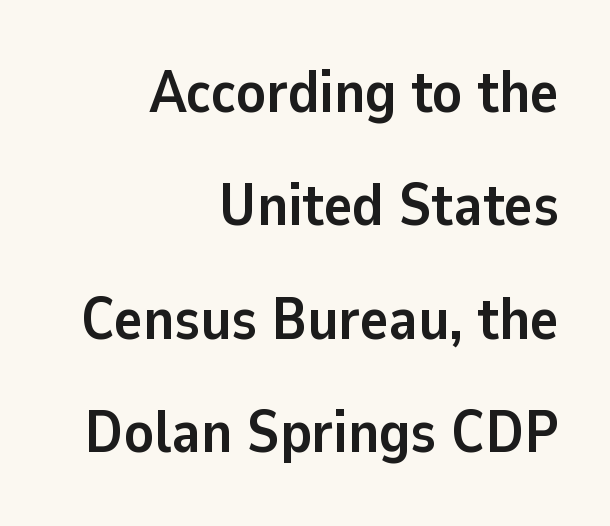
Q: Is the text bold? A: Yes.
Q: Is the text italic (slanted)? A: No, it is upright.
Q: Is the typeface a serif or a sans-serif typeface? A: Sans-serif.
Q: Is the text underlined? A: No.
Q: How is the paragraph aligned? A: Right-aligned.
Q: Is the spacing between letters normal or unusually wide? A: Normal.
Q: Width (condensed, normal, or wide)? A: Normal.
Q: Stroke contrast? A: Low.
Q: x-height? A: Medium.
Q: Monospaced? A: No.
